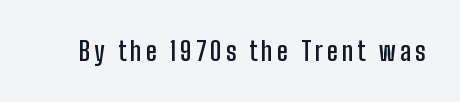
Q: Is the text bold? A: Semi-bold.
Q: Is the text italic (slanted)? A: No, it is upright.
Q: Is the text underlined? A: No.
